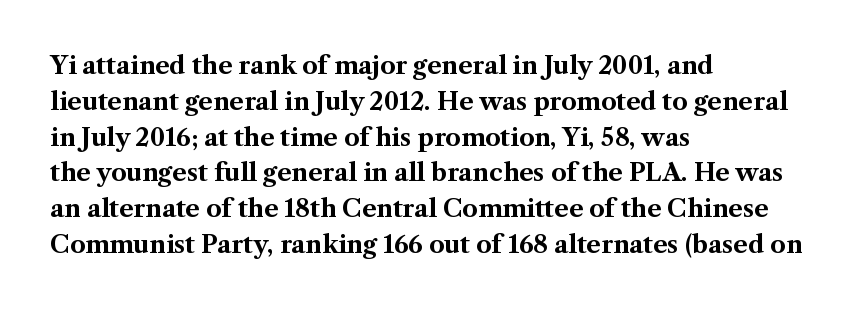
{"italic": "no", "bold": "yes", "underline": "no", "align": "left", "line_spacing": "normal", "line_spacing_ratio": 1.49, "letter_spacing": "normal", "letter_spacing_em": 0.0, "glyph_px": 24}
